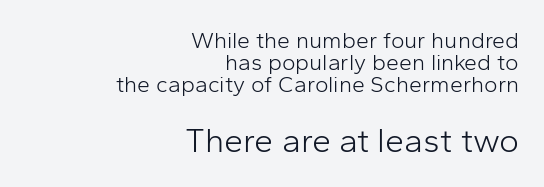
Q: Is the text bold? A: No.
Q: Is the text italic (slanted)? A: No, it is upright.
Q: Is the typeface a serif or a sans-serif typeface? A: Sans-serif.
Q: Is the text underlined? A: No.
Q: How is the paragraph aligned? A: Right-aligned.
Q: Is the spacing between letters normal or unusually wide? A: Normal.
Q: Is the spacing between lines tight, normal or loose? A: Tight.
Q: Which block of text is set in a larger size, the first (top) or the second (bottom)? A: The second (bottom) one.
Q: Width (condensed, normal, or wide)? A: Normal.
Q: Stroke contrast? A: Low.
Q: x-height? A: Medium.
Q: Monospaced? A: No.
